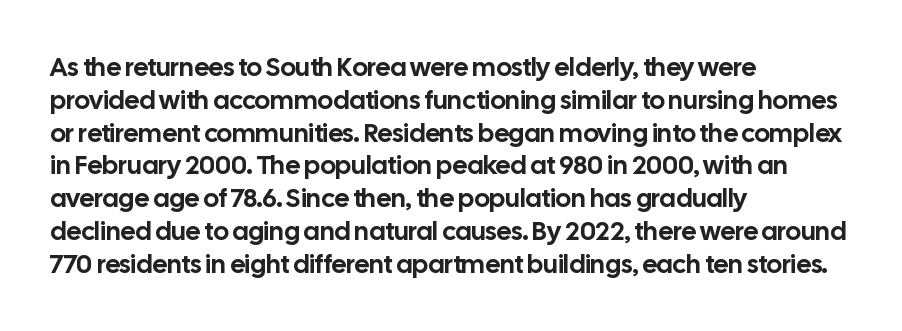
Q: Is the text italic (slanted)? A: No, it is upright.
Q: Is the text underlined? A: No.
Q: How is the paragraph aligned? A: Left-aligned.
Q: Is the spacing between letters normal or unusually wide? A: Normal.
Q: Is the spacing between lines tight, normal or loose? A: Normal.
